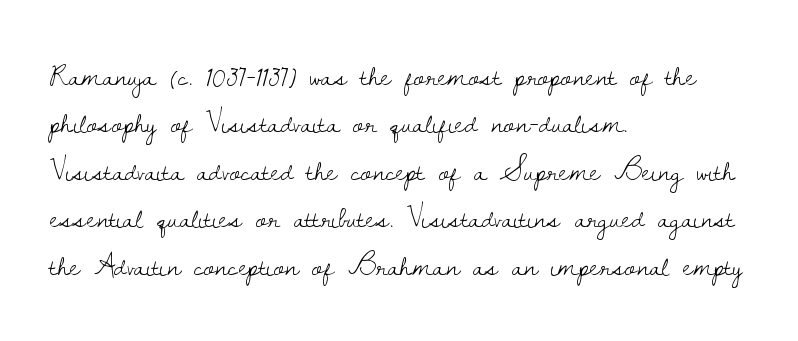
The image shows 31 px light serif type; set left-aligned, normal line spacing (1.53x), normal letter spacing, not underlined; low stroke contrast and a small x-height.
